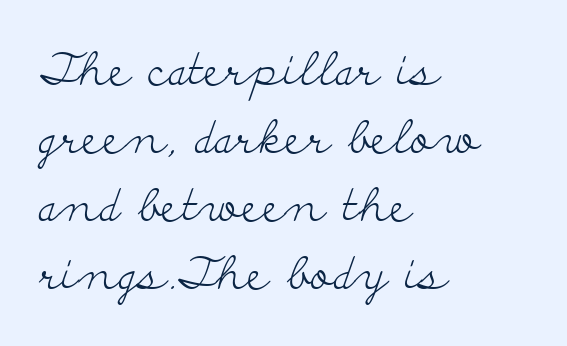
The image shows 45 px light, wide serif type; set left-aligned, normal line spacing (1.51x), normal letter spacing, not underlined; low stroke contrast and a small x-height.
